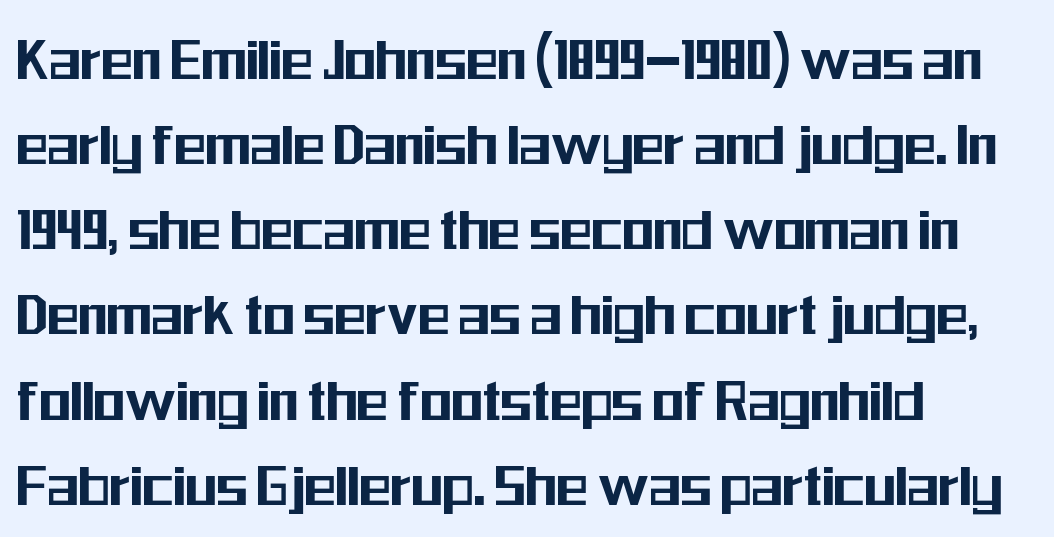
The image shows 65 px condensed sans-serif type, upright; set left-aligned, normal line spacing (1.31x), normal letter spacing, not underlined; medium stroke contrast and a medium x-height.
